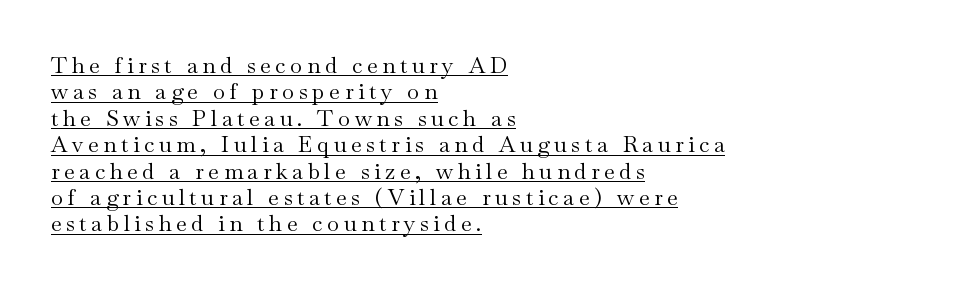
The image shows 22 px text type, upright; set left-aligned, line spacing 1.2x, unusually wide letter spacing (+0.21 em), underlined.
